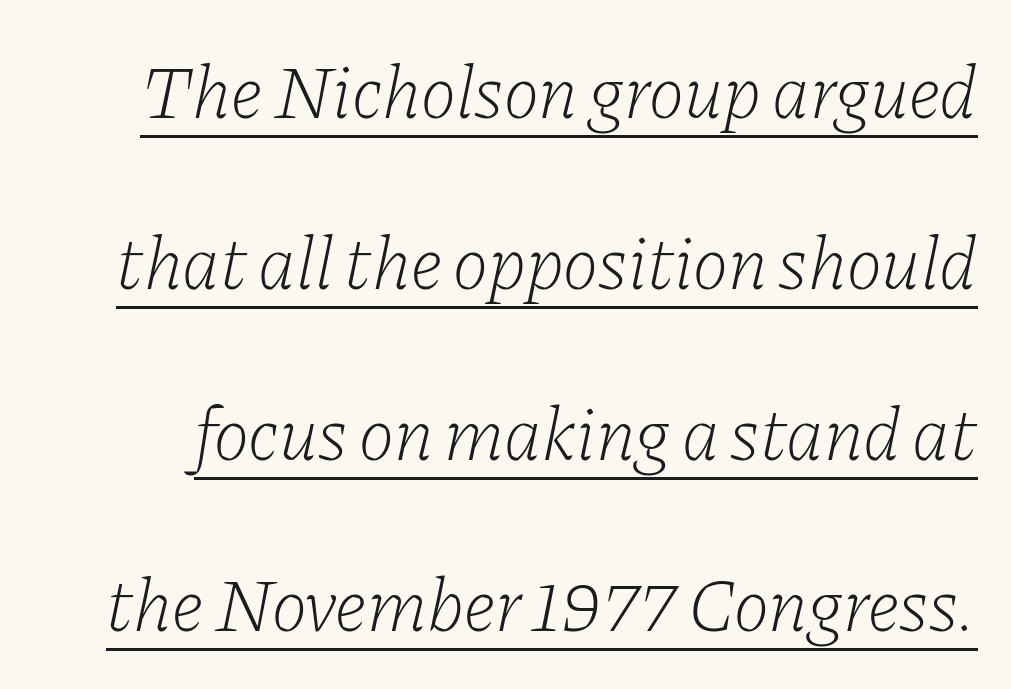
{"serif": "yes", "italic": "yes", "lean": "right", "slant_degrees": 11, "bold": "no", "weight": "light", "width": "normal", "stroke_contrast": "low", "x_height": "medium", "monospaced": "no", "underline": "yes", "line_spacing": "loose", "line_spacing_ratio": 2.28, "letter_spacing": "normal", "letter_spacing_em": 0.0, "glyph_px": 75}
